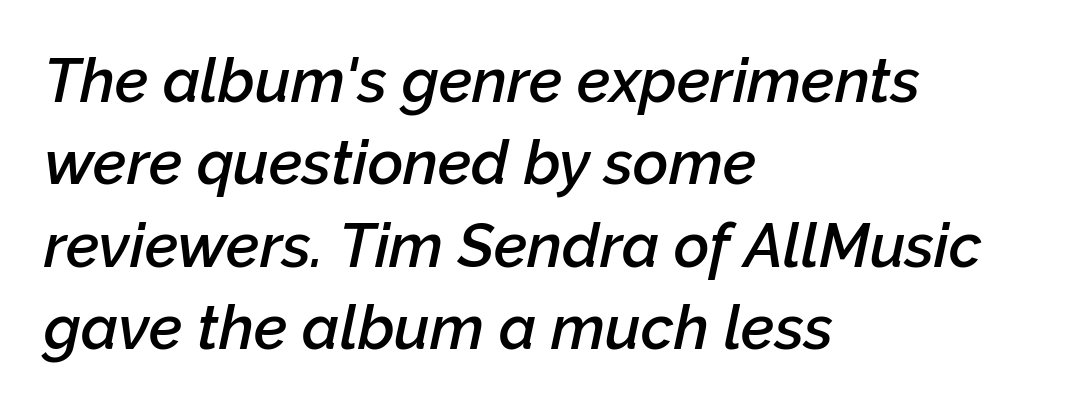
{"italic": "yes", "lean": "right", "slant_degrees": 12, "bold": "semi", "weight": "semibold", "width": "normal", "stroke_contrast": "low", "x_height": "medium", "monospaced": "no", "underline": "no", "align": "left", "line_spacing": "normal", "line_spacing_ratio": 1.35, "letter_spacing": "normal", "letter_spacing_em": 0.0, "glyph_px": 61}
